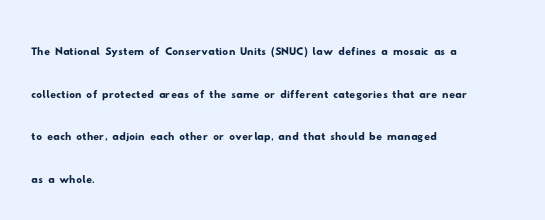
This block has exactly the height ordinary leading produces. Each line starts at the same left margin while the right side varies. Is this a fixed-width face? No — the glyphs have proportional, varying widths. A typesetter would call this zero additional tracking. This is sans-serif lettering, the kind often seen on screens and signage.
